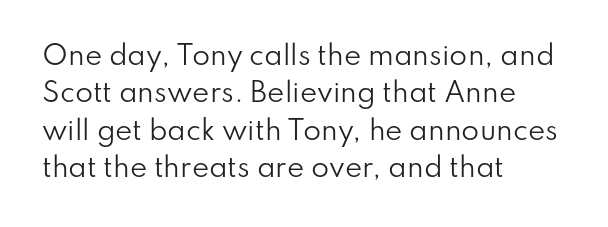
The image shows 26 px text type, upright; set left-aligned, normal line spacing (1.44x), normal letter spacing, not underlined.
